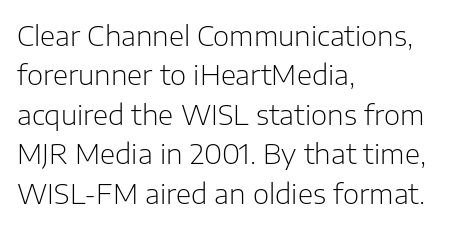
Q: Is the text bold? A: No.
Q: Is the text italic (slanted)? A: No, it is upright.
Q: Is the typeface a serif or a sans-serif typeface? A: Sans-serif.
Q: Is the text underlined? A: No.
Q: How is the paragraph aligned? A: Left-aligned.
Q: Is the spacing between letters normal or unusually wide? A: Normal.
Q: Is the spacing between lines tight, normal or loose? A: Normal.
Q: Width (condensed, normal, or wide)? A: Normal.
Q: Stroke contrast? A: Low.
Q: x-height? A: Medium.
Q: Monospaced? A: No.
